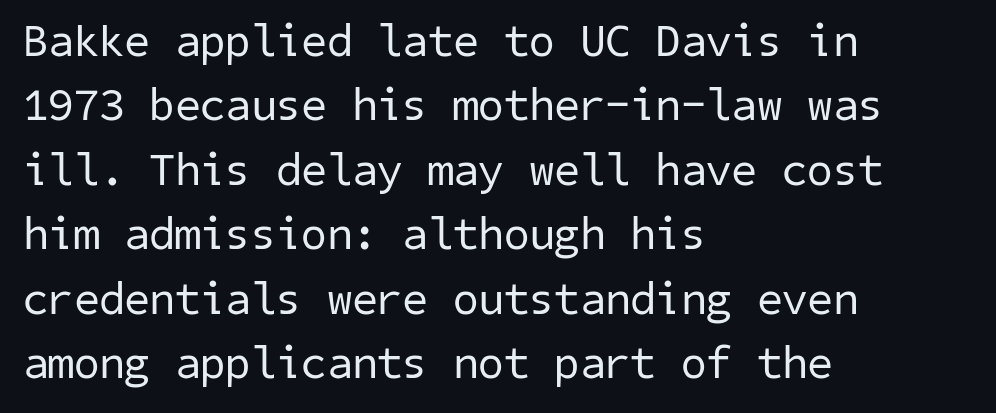
The image shows 46 px regular-weight sans-serif type; set left-aligned, normal line spacing (1.4x), normal letter spacing, not underlined; low stroke contrast and a medium x-height.
